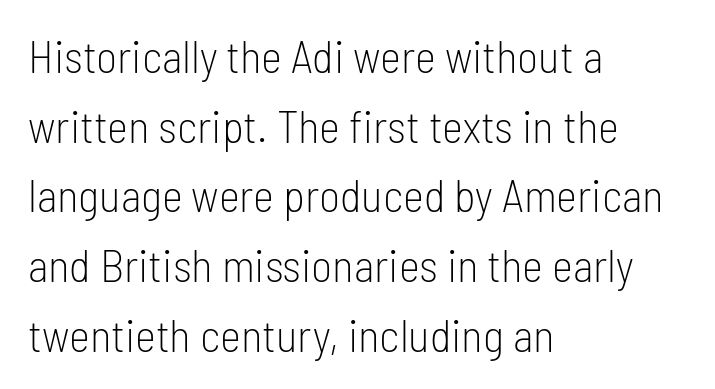
Regular leading. Is this a fixed-width face? No — the glyphs have proportional, varying widths. No heavy texture on the line: the type isn't bold. Words appear dense and cohesive because spacing is normal.
